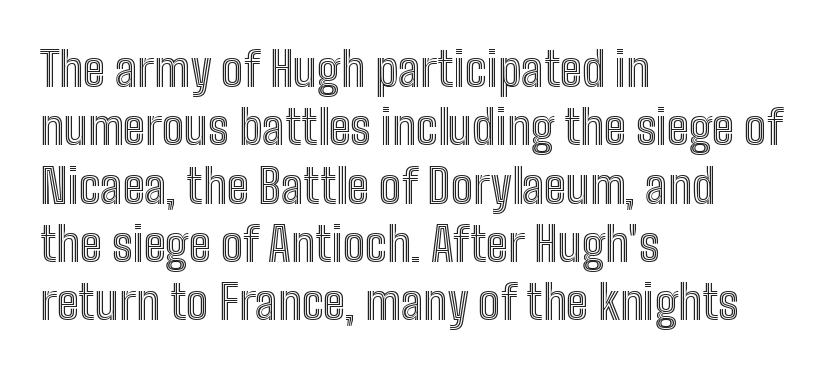
The gap between lines stays unmarked. Alignment: flush left. Here the designer chose a conventional face with non-uniform glyph widths. You can tell it's not italic because the verticals are truly vertical. Students, note that the glyphs here touch the page at normal intervals.
